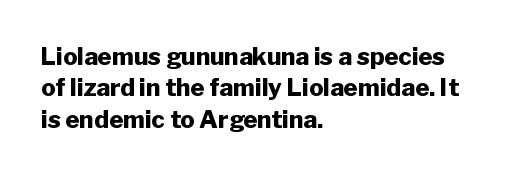
Caption: standard tracking, unaltered. In CSS terms this would be text-align: left. Unlike italic type, these characters show no tilt at all. A dark, heavy texture on the line: the type is bold.
